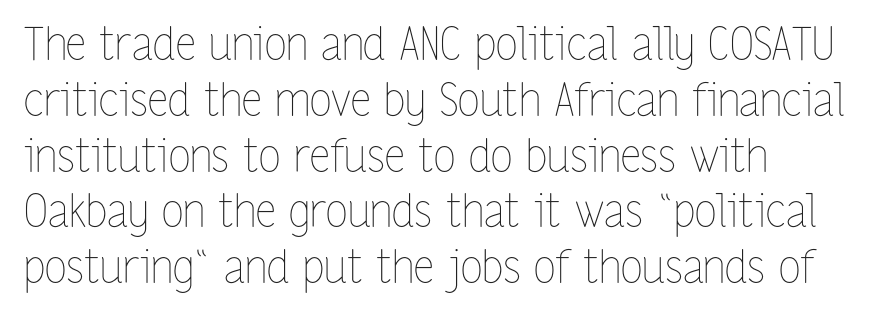
{"italic": "no", "bold": "no", "weight": "thin", "width": "condensed", "stroke_contrast": "low", "x_height": "medium", "monospaced": "no", "underline": "no", "align": "left", "line_spacing_ratio": 1.24, "letter_spacing": "normal", "letter_spacing_em": 0.0, "glyph_px": 45}
